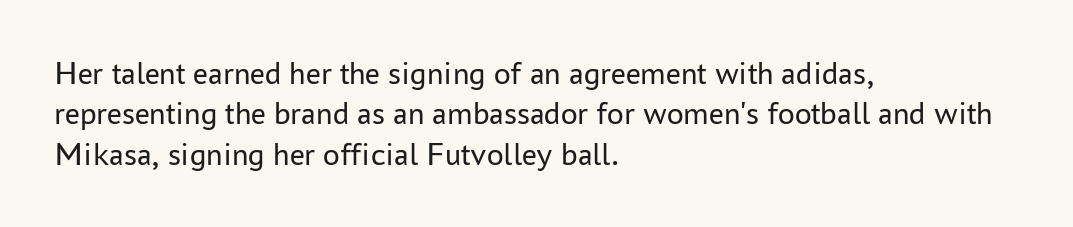
{"serif": "no", "italic": "no", "bold": "no", "weight": "regular", "width": "normal", "stroke_contrast": "low", "x_height": "medium", "monospaced": "no", "underline": "no", "align": "left", "line_spacing_ratio": 1.22, "letter_spacing": "normal", "letter_spacing_em": 0.0, "glyph_px": 33}
